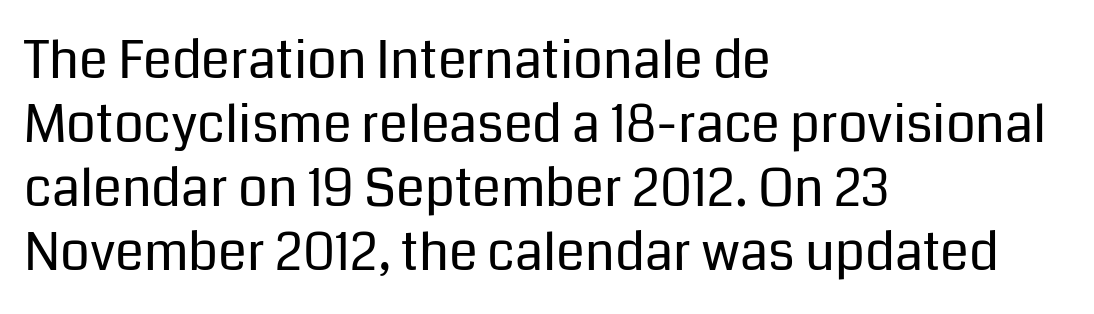
{"serif": "no", "italic": "no", "bold": "no", "weight": "regular", "width": "normal", "stroke_contrast": "low", "x_height": "medium", "monospaced": "no", "underline": "no", "align": "left", "line_spacing_ratio": 1.23, "letter_spacing": "normal", "letter_spacing_em": 0.0, "glyph_px": 52}
